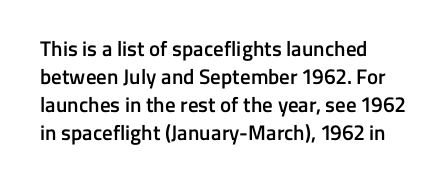
Q: Is the text bold? A: Semi-bold.
Q: Is the text italic (slanted)? A: No, it is upright.
Q: Is the text underlined? A: No.
Q: How is the paragraph aligned? A: Left-aligned.
Q: Is the spacing between letters normal or unusually wide? A: Normal.
Q: Is the spacing between lines tight, normal or loose? A: Normal.
